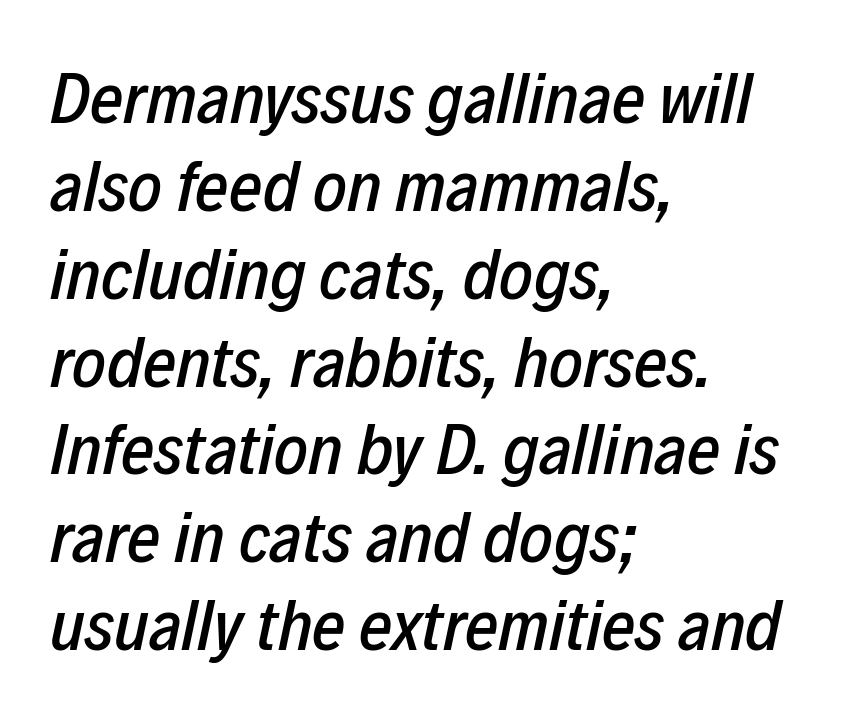
Q: Is the text italic (slanted)? A: Yes, it leans right by about 12 degrees.
Q: Is the text underlined? A: No.
Q: How is the paragraph aligned? A: Left-aligned.
Q: Is the spacing between letters normal or unusually wide? A: Normal.
Q: Width (condensed, normal, or wide)? A: Condensed.
Q: Stroke contrast? A: Low.
Q: x-height? A: Medium.
Q: Monospaced? A: No.
